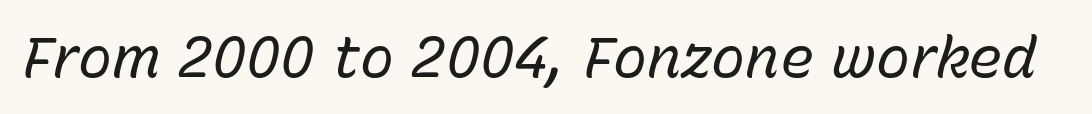
{"italic": "yes", "lean": "right", "slant_degrees": 15, "bold": "no", "weight": "regular", "width": "normal", "stroke_contrast": "low", "x_height": "medium", "monospaced": "no", "underline": "no", "letter_spacing": "normal", "letter_spacing_em": 0.0, "glyph_px": 57}
